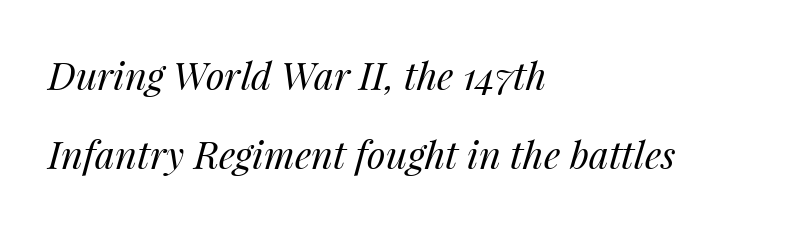
{"italic": "yes", "lean": "right", "slant_degrees": 14, "bold": "no", "weight": "regular", "width": "normal", "stroke_contrast": "medium", "x_height": "medium", "monospaced": "no", "underline": "no", "align": "left", "line_spacing": "loose", "line_spacing_ratio": 2.07, "letter_spacing": "normal", "letter_spacing_em": 0.0, "glyph_px": 38}
